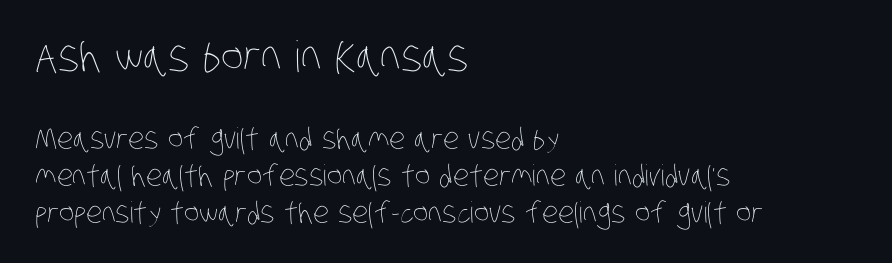
The image shows 43 px thin, condensed type; set left-aligned, normal line spacing (1.27x), normal letter spacing, not underlined; the first (top) block is 1.48x larger; low stroke contrast and a large x-height.
